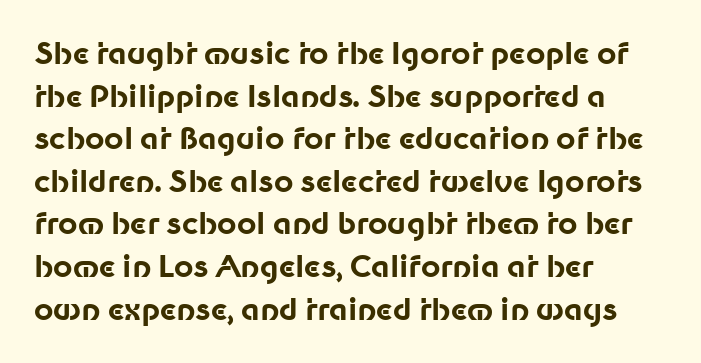
The image shows 30 px bold sans-serif type, upright; set left-aligned, normal line spacing (1.42x), normal letter spacing, not underlined; low stroke contrast and a medium x-height.
